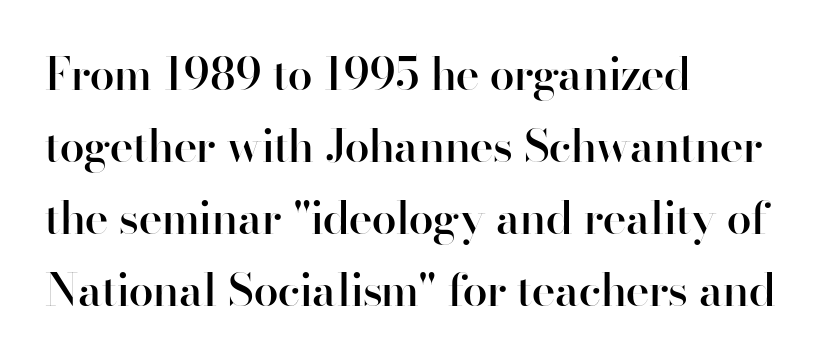
Students, observe: this is what conventionally led text looks like. Clear beneath every line of the passage. Proportional: the letters do not fall into vertical columns. The sample has been set in demibold, a notch under bold. Compared with typical body copy, the letter spacing here is the same.
